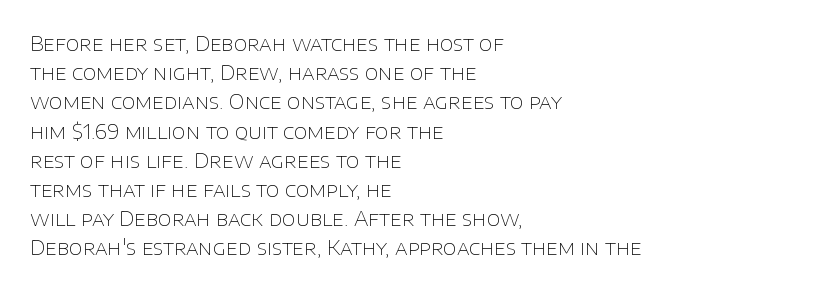
A normal amount of white space separates one row of letters from the next. The foot of each line stays bare and open. The ragged edge is on the right, which tells us the setting is flush left. This sample uses an upright cut, with every glyph sitting square on the baseline. No chunkiness to these letters — they're not bold. Does extra space separate the letters? No, they use regular spacing.
